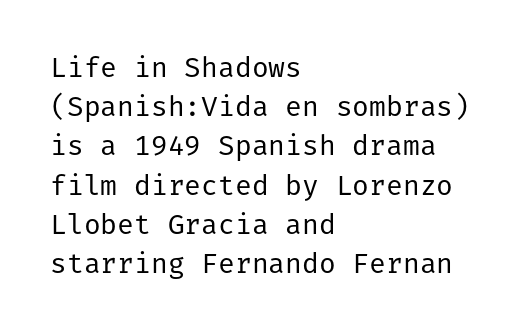
The image shows 28 px regular-weight sans-serif type, upright; set left-aligned, normal line spacing (1.4x), normal letter spacing, not underlined; low stroke contrast and a medium x-height.
